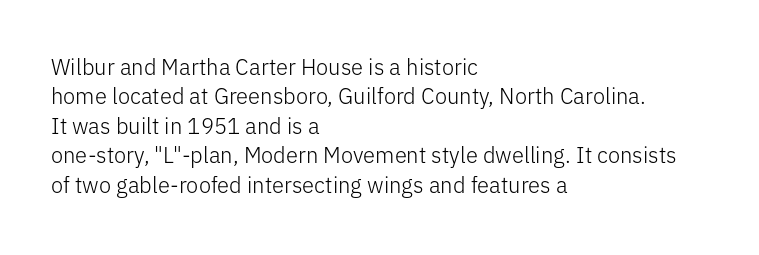
The image shows 22 px text type, upright; set left-aligned, normal line spacing (1.34x), normal letter spacing, not underlined.
